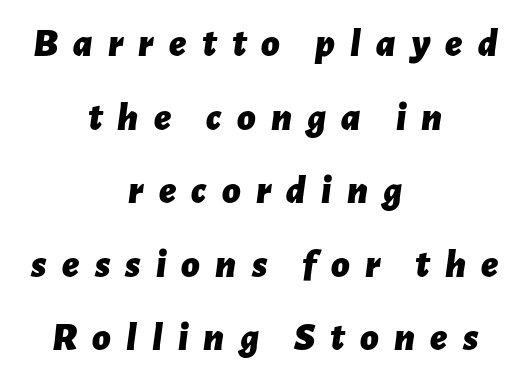
The letters are bold, with thick, heavy strokes. The baseline area is clear. Words appear elongated and porous because spacing is wide. Looks like regular typesetting: each glyph gets only the width it needs. Compared with ordinary roman type, these characters are visibly tilted. Neither beginnings nor endings align; midpoints do.
